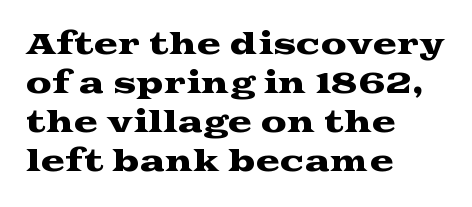
{"serif": "yes", "italic": "no", "width": "wide", "stroke_contrast": "medium", "x_height": "medium", "monospaced": "no", "underline": "no", "align": "left", "line_spacing": "normal", "line_spacing_ratio": 1.34, "letter_spacing": "normal", "letter_spacing_em": 0.0, "glyph_px": 29}
